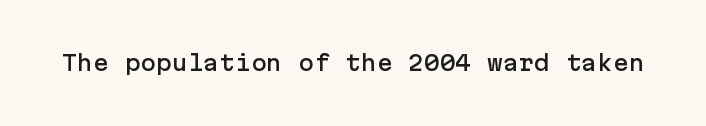
Every character sits straight up, as roman type does. The string is rendered with underlining switched off. Students, note that the glyphs here touch the page at normal intervals.
